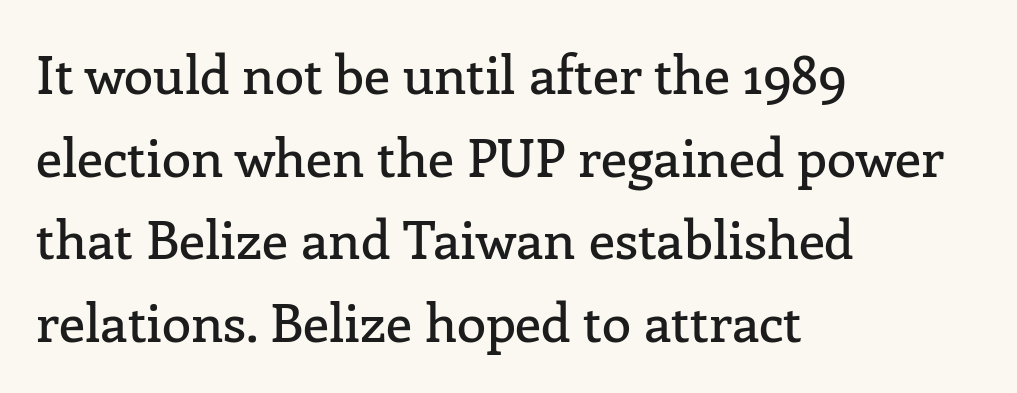
{"serif": "yes", "italic": "no", "width": "normal", "stroke_contrast": "low", "x_height": "medium", "monospaced": "no", "underline": "no", "align": "left", "line_spacing": "normal", "line_spacing_ratio": 1.56, "letter_spacing": "normal", "letter_spacing_em": 0.0, "glyph_px": 53}
